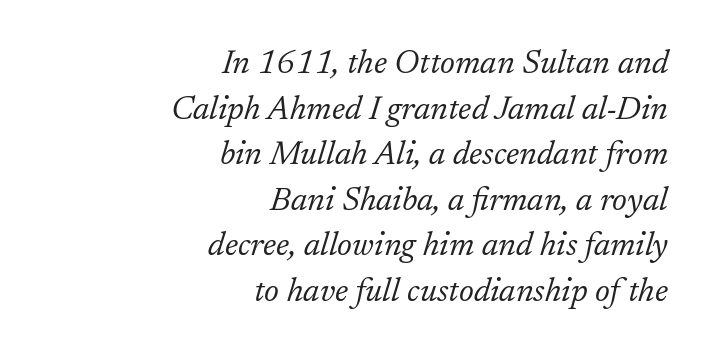
{"serif": "yes", "italic": "yes", "lean": "right", "slant_degrees": 17, "bold": "no", "weight": "light", "width": "normal", "stroke_contrast": "low", "x_height": "medium", "monospaced": "no", "underline": "no", "align": "right", "line_spacing": "normal", "line_spacing_ratio": 1.38, "letter_spacing": "normal", "letter_spacing_em": 0.0, "glyph_px": 33}
